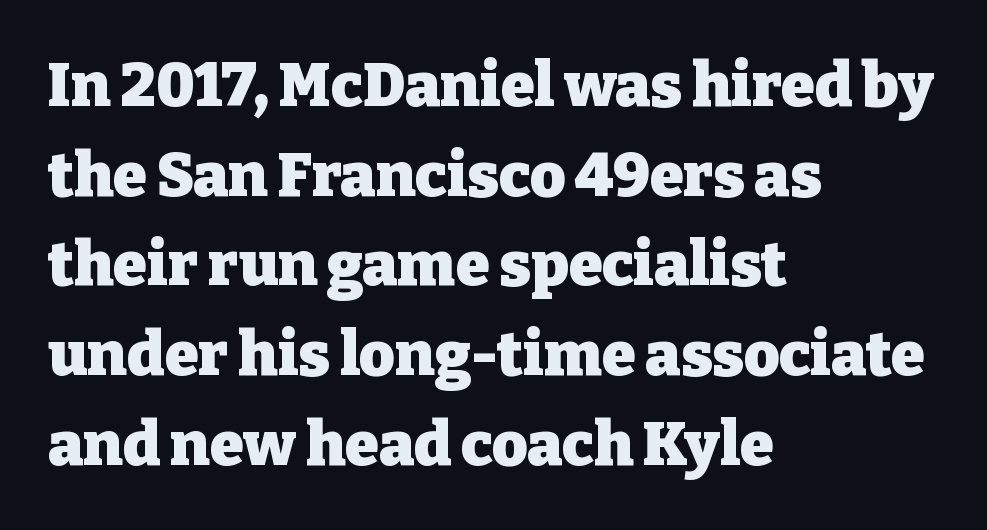
Q: Is the text bold? A: Yes.
Q: Is the text italic (slanted)? A: No, it is upright.
Q: Is the typeface a serif or a sans-serif typeface? A: Serif.
Q: Is the text underlined? A: No.
Q: How is the paragraph aligned? A: Left-aligned.
Q: Is the spacing between letters normal or unusually wide? A: Normal.
Q: Is the spacing between lines tight, normal or loose? A: Normal.
Q: Width (condensed, normal, or wide)? A: Normal.
Q: Stroke contrast? A: Low.
Q: x-height? A: Medium.
Q: Monospaced? A: No.
